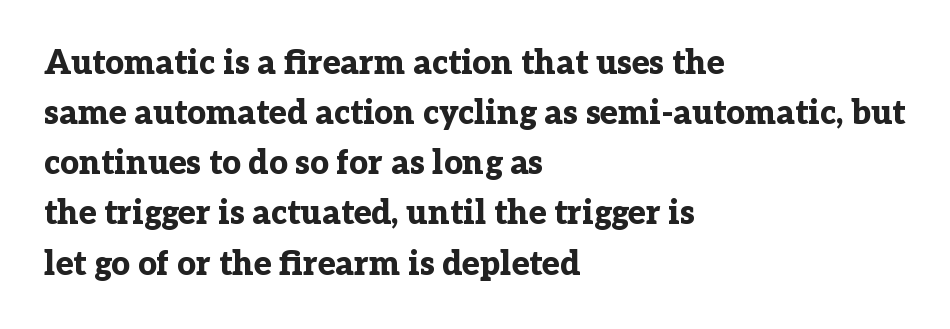
{"serif": "yes", "italic": "no", "bold": "yes", "weight": "bold", "width": "normal", "stroke_contrast": "low", "x_height": "medium", "monospaced": "no", "underline": "no", "align": "left", "line_spacing": "normal", "line_spacing_ratio": 1.52, "letter_spacing": "normal", "letter_spacing_em": 0.0, "glyph_px": 33}
